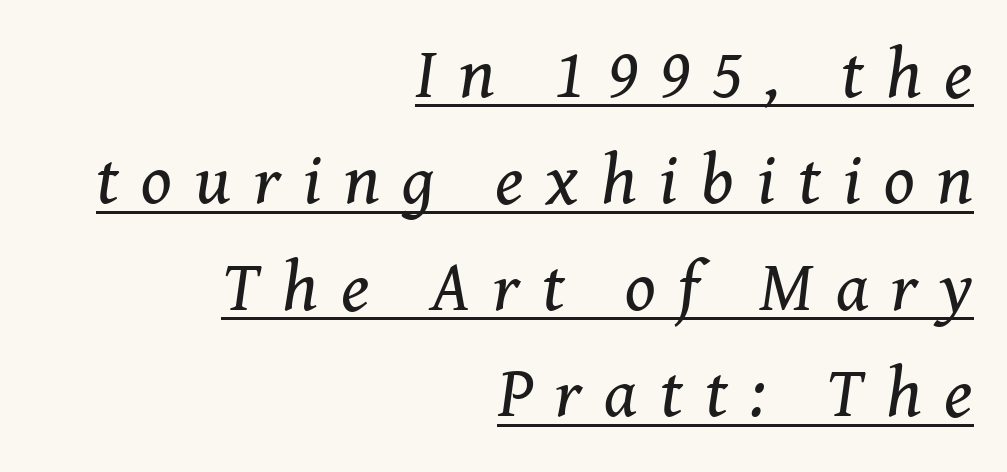
The image shows 71 px regular-weight serif type, italic (leaning right); set right-aligned, normal line spacing (1.5x), unusually wide letter spacing (+0.32 em), underlined; medium stroke contrast and a medium x-height.
